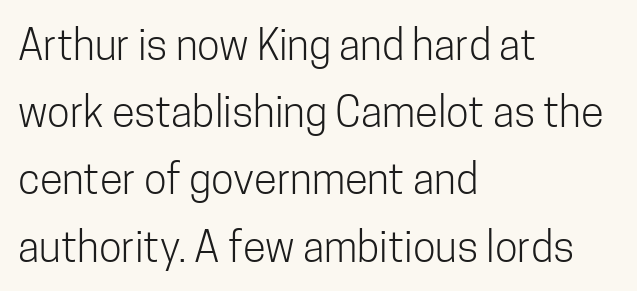
Q: Is the text bold? A: No.
Q: Is the text italic (slanted)? A: No, it is upright.
Q: Is the typeface a serif or a sans-serif typeface? A: Sans-serif.
Q: Is the text underlined? A: No.
Q: How is the paragraph aligned? A: Left-aligned.
Q: Is the spacing between letters normal or unusually wide? A: Normal.
Q: Is the spacing between lines tight, normal or loose? A: Normal.
Q: Width (condensed, normal, or wide)? A: Condensed.
Q: Stroke contrast? A: Low.
Q: x-height? A: Medium.
Q: Monospaced? A: No.
